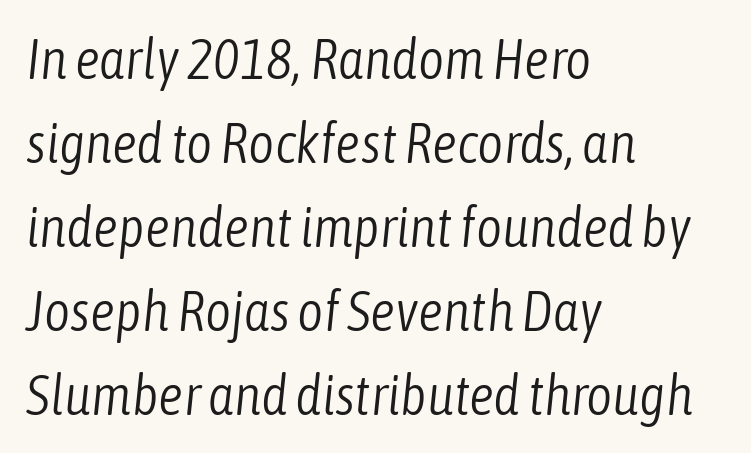
{"italic": "yes", "lean": "right", "slant_degrees": 6, "bold": "no", "weight": "light", "width": "condensed", "stroke_contrast": "low", "x_height": "medium", "monospaced": "no", "underline": "no", "align": "left", "line_spacing": "normal", "line_spacing_ratio": 1.5, "letter_spacing": "normal", "letter_spacing_em": 0.0, "glyph_px": 56}
